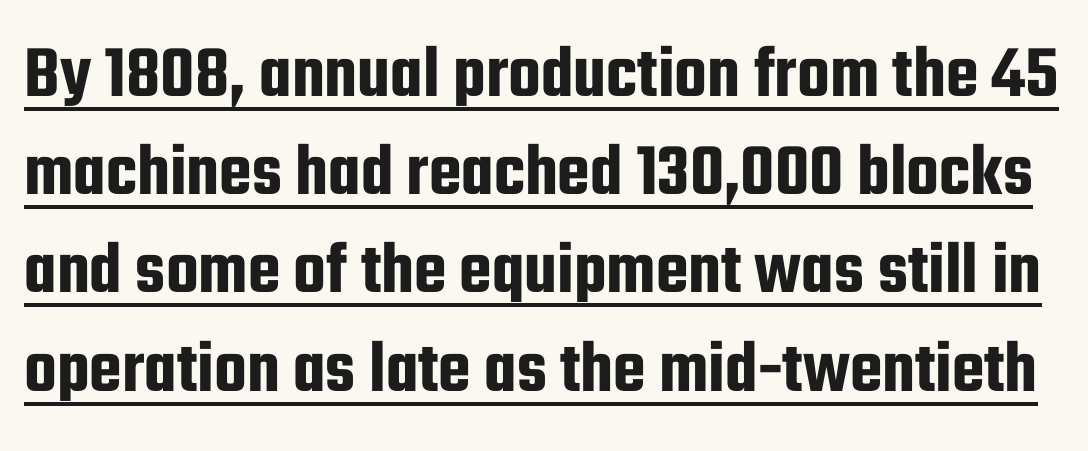
Q: Is the text italic (slanted)? A: No, it is upright.
Q: Is the typeface a serif or a sans-serif typeface? A: Sans-serif.
Q: Is the text underlined? A: Yes.
Q: Is the spacing between letters normal or unusually wide? A: Normal.
Q: Is the spacing between lines tight, normal or loose? A: Normal.
Q: Width (condensed, normal, or wide)? A: Condensed.
Q: Stroke contrast? A: Low.
Q: x-height? A: Medium.
Q: Monospaced? A: No.
